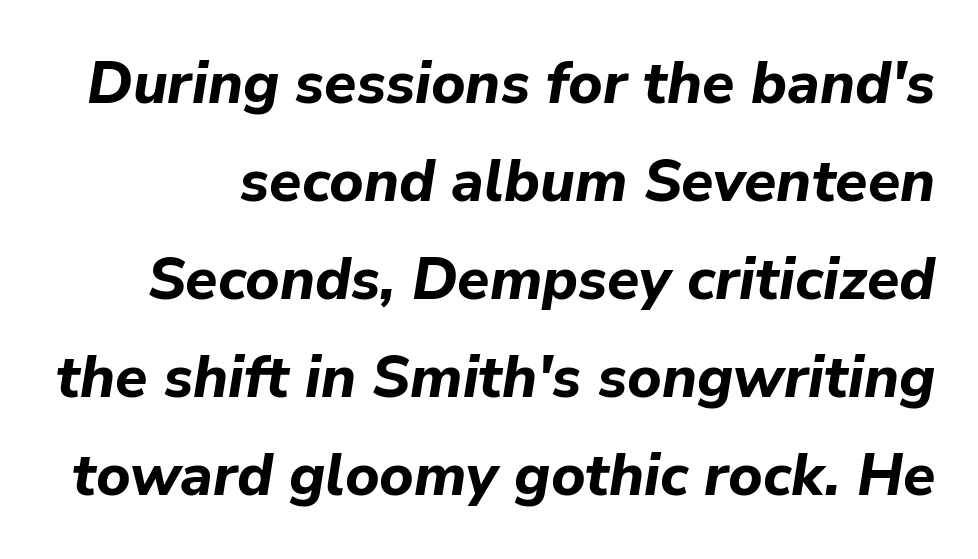
Thick stems and heavy bowls — unmistakably bold. The letters sit at their default tracking, neither squeezed nor spread. Quick note: interline space is typical. The passage shown is typed in a proportional face where columns would drift. Notice how the stems are inclined rather than vertical — that's the hallmark of italics.
